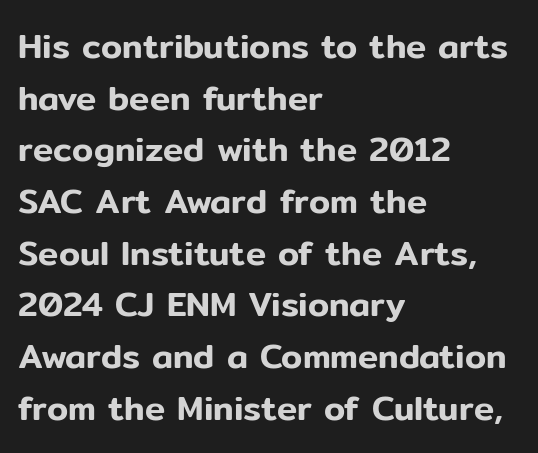
{"serif": "no", "italic": "no", "width": "normal", "stroke_contrast": "low", "x_height": "medium", "monospaced": "no", "underline": "no", "align": "left", "line_spacing": "normal", "line_spacing_ratio": 1.52, "letter_spacing": "normal", "letter_spacing_em": 0.0, "glyph_px": 34}
